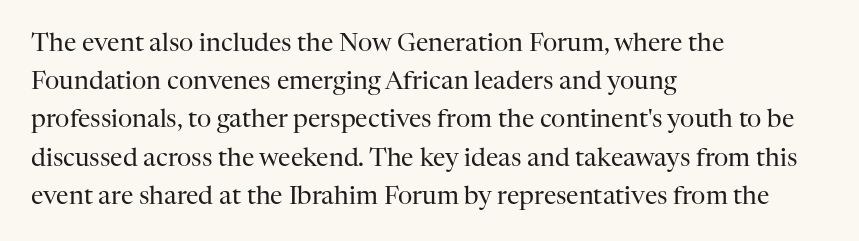
{"italic": "no", "bold": "no", "underline": "no", "align": "left", "line_spacing": "normal", "line_spacing_ratio": 1.53, "letter_spacing": "normal", "letter_spacing_em": 0.0, "glyph_px": 25}
